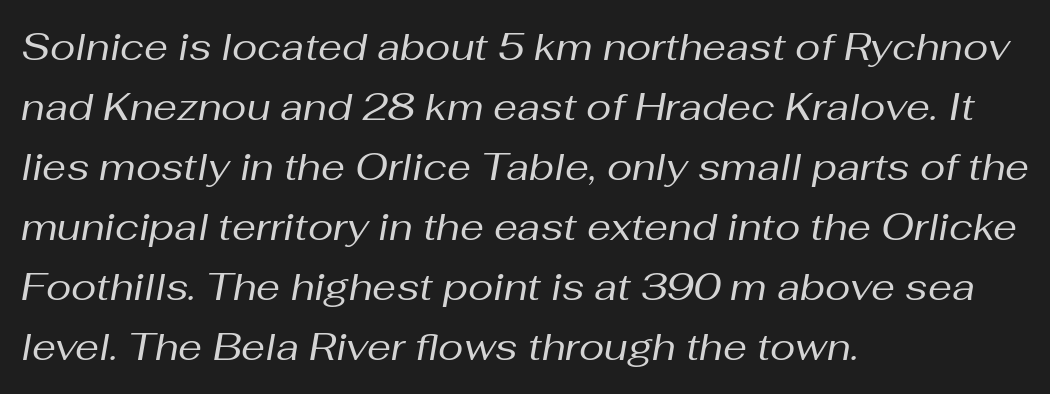
{"italic": "yes", "lean": "right", "slant_degrees": 10, "bold": "no", "weight": "regular", "width": "normal", "stroke_contrast": "medium", "x_height": "medium", "monospaced": "no", "underline": "no", "align": "left", "line_spacing": "normal", "line_spacing_ratio": 1.58, "letter_spacing": "normal", "letter_spacing_em": 0.0, "glyph_px": 38}
